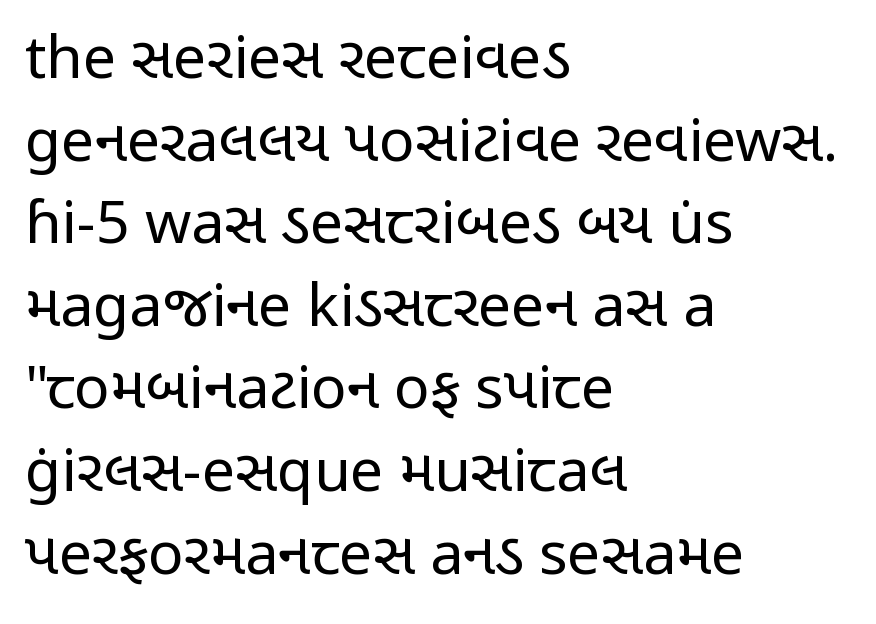
The image shows 59 px regular-weight, condensed sans-serif type, upright; set left-aligned, normal line spacing (1.4x), normal letter spacing, not underlined; low stroke contrast and a medium x-height.
